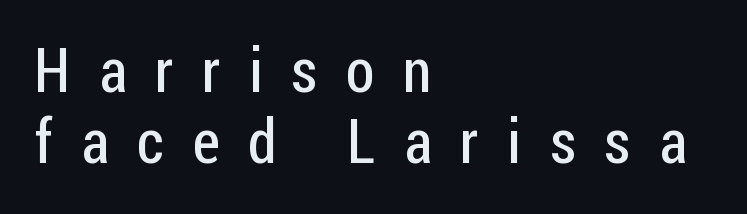
The image shows 62 px regular-weight, condensed sans-serif type, upright; set left-aligned, tight line spacing (1.15x), unusually wide letter spacing (+0.46 em), not underlined; low stroke contrast and a medium x-height.
